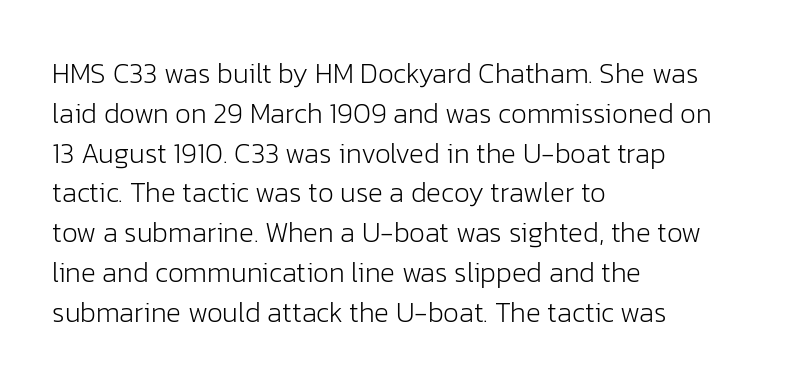
{"serif": "no", "italic": "no", "bold": "no", "weight": "light", "width": "normal", "stroke_contrast": "low", "x_height": "medium", "monospaced": "no", "underline": "no", "align": "left", "line_spacing": "normal", "line_spacing_ratio": 1.42, "letter_spacing": "normal", "letter_spacing_em": 0.0, "glyph_px": 28}
